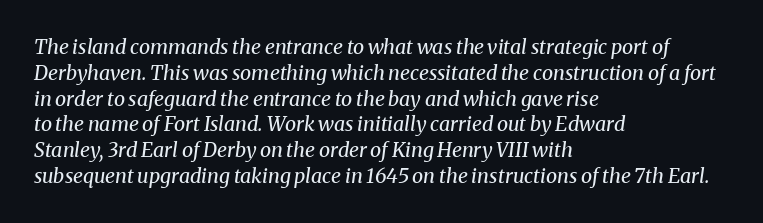
The image shows 20 px text type, italic (leaning right); set left-aligned, normal line spacing (1.29x), normal letter spacing, not underlined.
